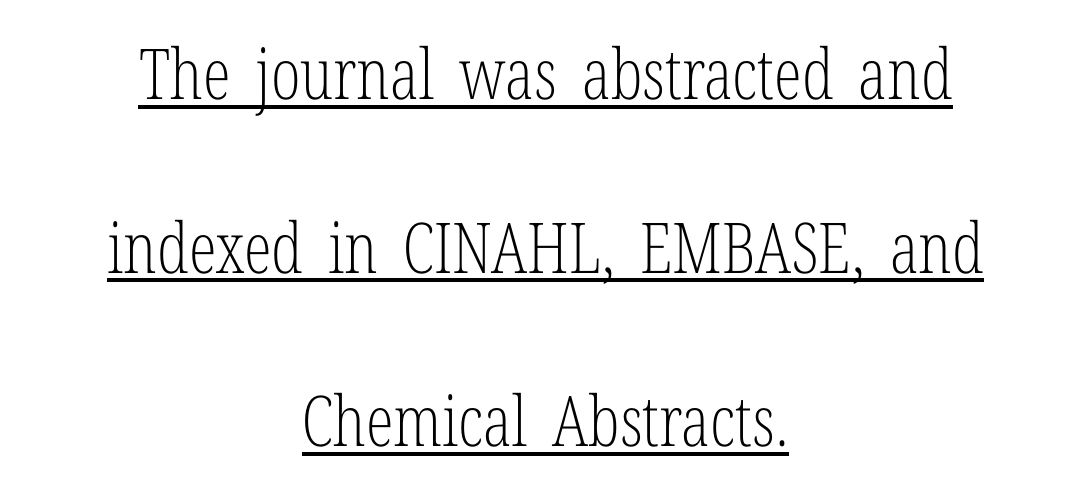
The image shows 70 px light, condensed serif type, upright; set centered, loose line spacing (2.48x), normal letter spacing, underlined; low stroke contrast and a medium x-height.
